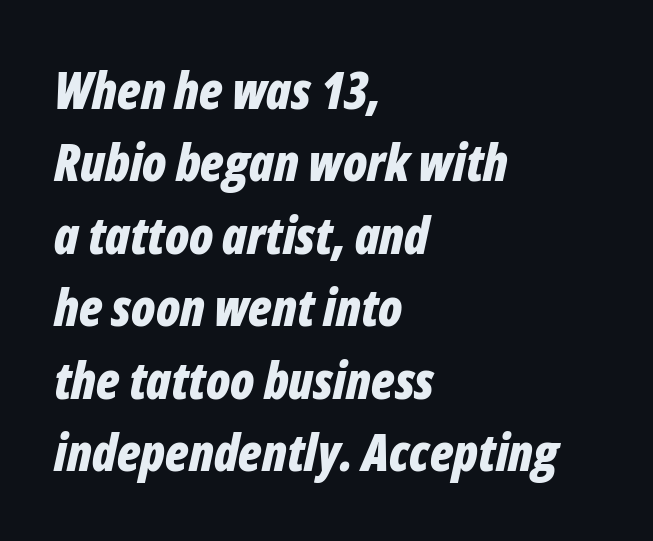
The rendering anchors every line to the left-hand side. Looks like regular typesetting: each glyph gets only the width it needs. The characters look thick and weighty, a clear bold. Any mark beneath the type? The region is blank. These lines were composed using italics. What stands out about the letter spacing? Nothing — it is the standard amount.
